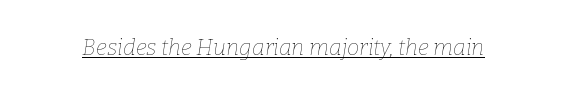
Q: Is the text bold? A: No.
Q: Is the text italic (slanted)? A: Yes, it leans right by about 9 degrees.
Q: Is the text underlined? A: Yes.
Q: Is the spacing between letters normal or unusually wide? A: Normal.
